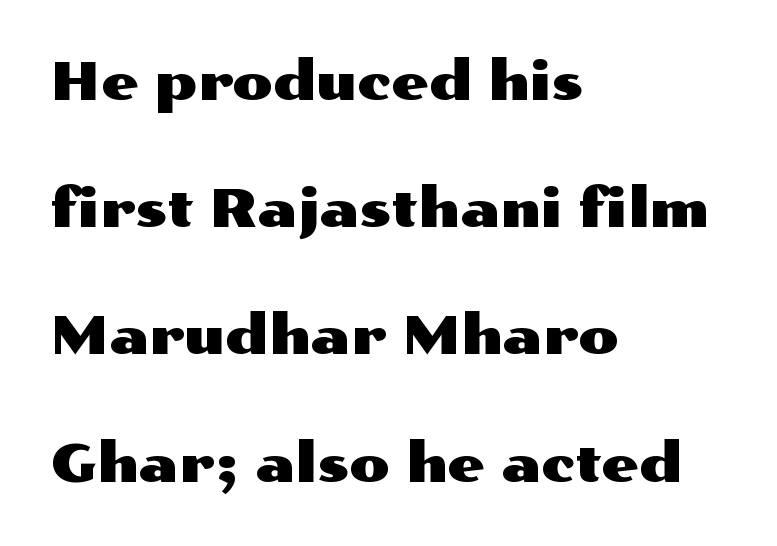
{"serif": "no", "italic": "no", "width": "wide", "stroke_contrast": "medium", "x_height": "medium", "monospaced": "no", "underline": "no", "align": "left", "line_spacing": "loose", "line_spacing_ratio": 2.4, "letter_spacing": "normal", "letter_spacing_em": 0.0, "glyph_px": 53}
